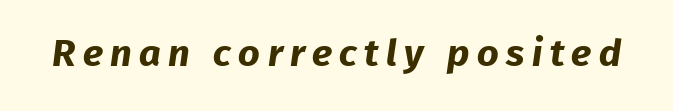
Q: Is the text bold? A: Yes.
Q: Is the typeface a serif or a sans-serif typeface? A: Sans-serif.
Q: Is the text underlined? A: No.
Q: Width (condensed, normal, or wide)? A: Normal.
Q: Stroke contrast? A: Low.
Q: x-height? A: Medium.
Q: Monospaced? A: No.
